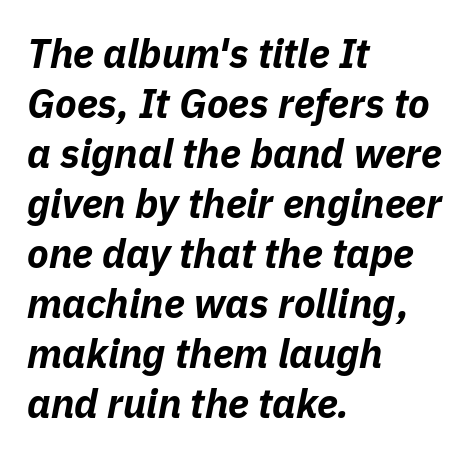
The image shows 40 px bold type, italic (leaning right); set left-aligned, normal line spacing (1.25x), normal letter spacing, not underlined; low stroke contrast and a medium x-height.
